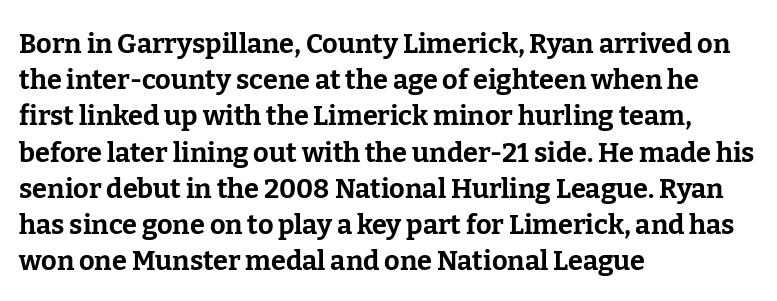
The image shows 27 px bold type, upright; set left-aligned, normal line spacing (1.34x), normal letter spacing, not underlined.
